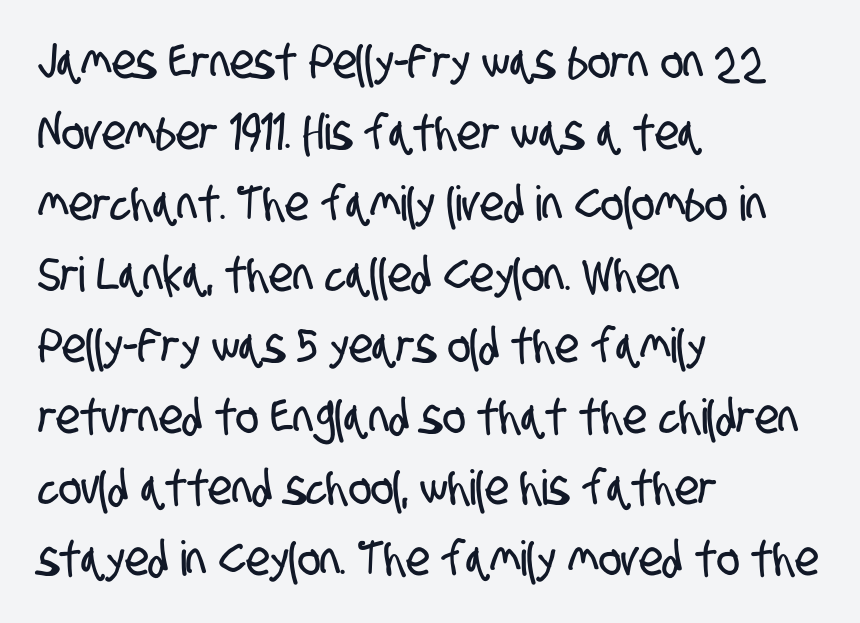
Q: Is the typeface a serif or a sans-serif typeface? A: Sans-serif.
Q: Is the text underlined? A: No.
Q: How is the paragraph aligned? A: Left-aligned.
Q: Is the spacing between letters normal or unusually wide? A: Normal.
Q: Is the spacing between lines tight, normal or loose? A: Normal.
Q: Width (condensed, normal, or wide)? A: Condensed.
Q: Stroke contrast? A: Low.
Q: x-height? A: Large.
Q: Monospaced? A: No.
